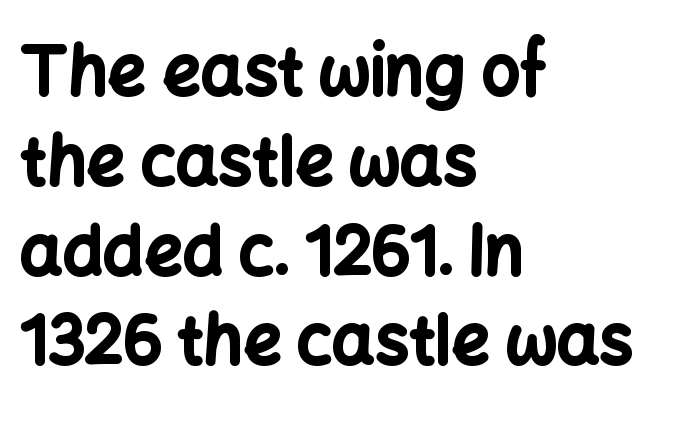
{"serif": "no", "italic": "no", "bold": "yes", "weight": "bold", "width": "normal", "stroke_contrast": "low", "x_height": "medium", "monospaced": "no", "underline": "no", "align": "left", "line_spacing": "normal", "line_spacing_ratio": 1.34, "letter_spacing": "normal", "letter_spacing_em": 0.0, "glyph_px": 67}
